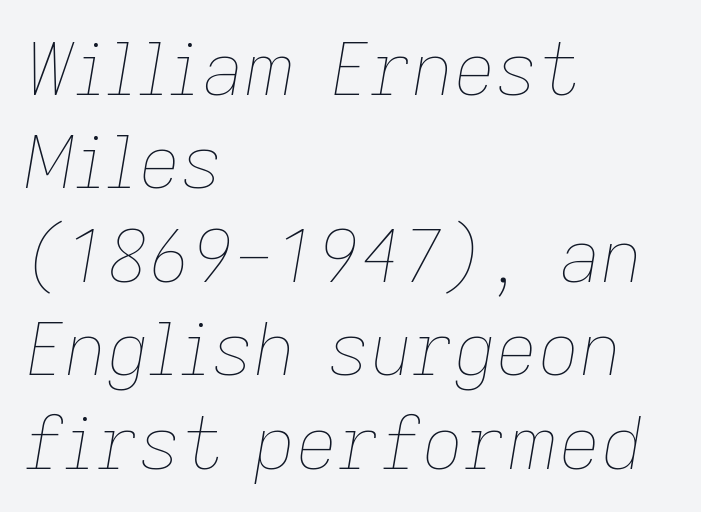
The image shows 73 px thin type, italic (leaning right); set left-aligned, normal line spacing (1.28x), normal letter spacing, not underlined; low stroke contrast and a medium x-height.
